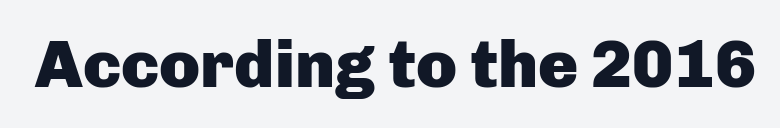
{"serif": "no", "italic": "no", "bold": "yes", "weight": "heavy", "width": "normal", "stroke_contrast": "low", "x_height": "medium", "monospaced": "no", "underline": "no", "letter_spacing": "normal", "letter_spacing_em": 0.0, "glyph_px": 67}
